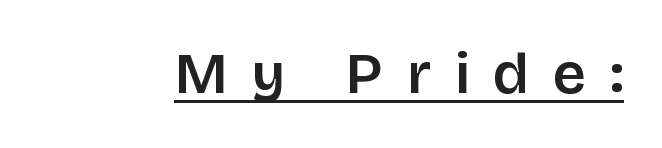
The image shows 58 px sans-serif type, upright; set unusually wide letter spacing (+0.41 em), underlined; low stroke contrast and a large x-height.
